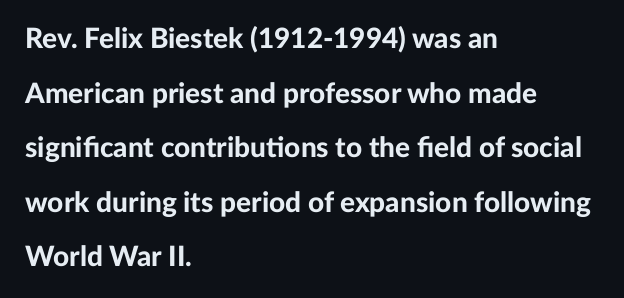
Type style note: lacks serifs. Beneath every word, the page is bare. The gaps between neighbouring characters are ordinary and unremarkable. Think of a printed novel: that variable character pitch is what you see here. One glance says open: line gaps are wider than usual. The letters stand straight up with perfectly vertical stems.
